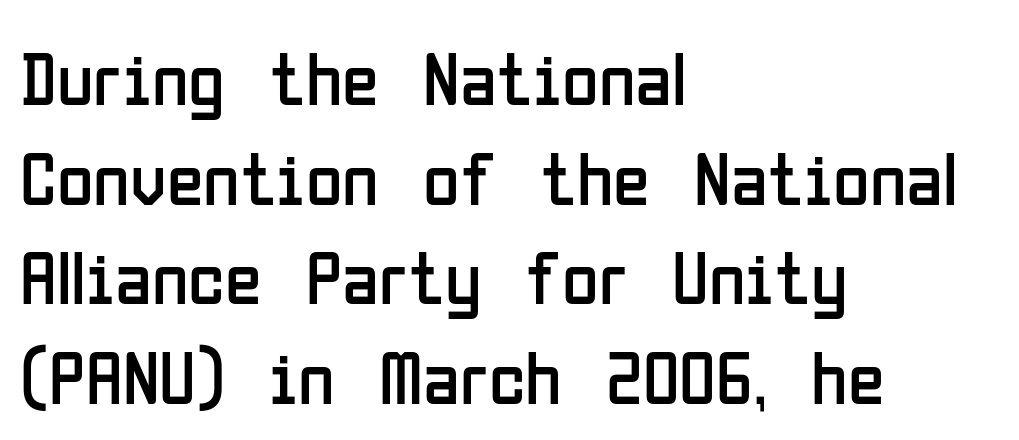
The image shows 75 px regular-weight, condensed sans-serif type, upright; set left-aligned, normal line spacing (1.33x), normal letter spacing, not underlined; low stroke contrast and a medium x-height.
